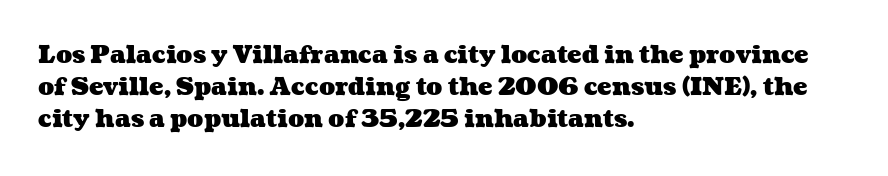
The image shows 24 px bold type; set left-aligned, normal line spacing (1.34x), normal letter spacing, not underlined.
